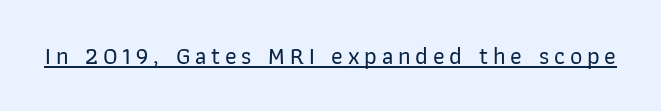
{"italic": "no", "underline": "yes", "letter_spacing": "wide", "letter_spacing_em": 0.2, "glyph_px": 24}
